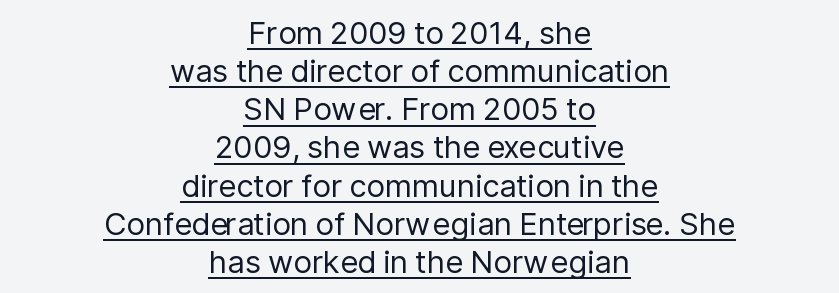
Like a heading marked for emphasis, these lines bear an underscore. Tall strokes in this sample are plumb rather than angled. This sample uses plain, unmodified letter spacing. Stroke mass is kept to a normal reading level or below. If you folded the block vertically in half, each line would mirror itself in length.
